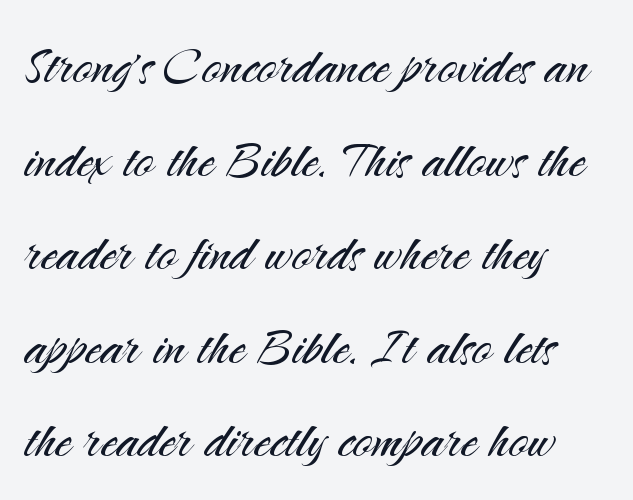
{"serif": "no", "bold": "no", "weight": "light", "width": "normal", "stroke_contrast": "medium", "x_height": "small", "monospaced": "no", "underline": "no", "align": "left", "line_spacing": "normal", "line_spacing_ratio": 1.44, "letter_spacing": "normal", "letter_spacing_em": 0.0, "glyph_px": 65}
